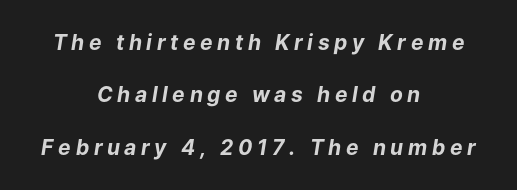
{"italic": "yes", "lean": "right", "slant_degrees": 9, "bold": "yes", "underline": "no", "align": "center", "line_spacing": "loose", "line_spacing_ratio": 2.49, "letter_spacing": "wide", "letter_spacing_em": 0.22, "glyph_px": 21}
